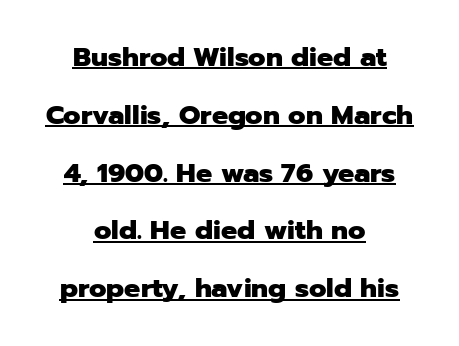
Weight check: bold — yes, fully. Compared with typical body copy, the letter spacing here is the same. If you folded the block vertically in half, each line would mirror itself in length. Vertical strokes here are truly vertical. Interline gaps are noticeably wide in this sample.
